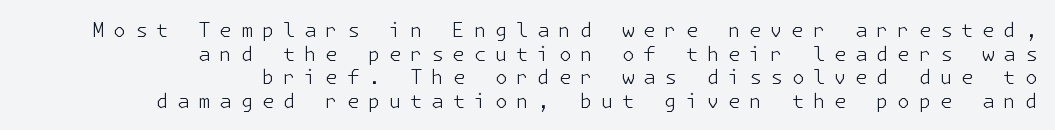
The image shows 20 px text type, upright; set right-aligned, line spacing 1.18x, unusually wide letter spacing (+0.44 em), not underlined.
